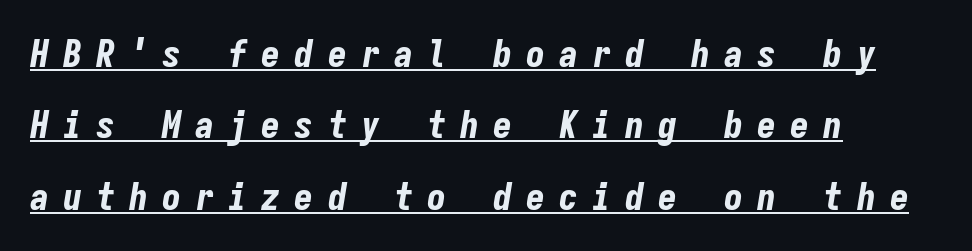
{"italic": "yes", "lean": "right", "slant_degrees": 9, "bold": "yes", "weight": "bold", "width": "condensed", "stroke_contrast": "low", "x_height": "medium", "monospaced": "yes", "underline": "yes", "align": "left", "line_spacing_ratio": 1.88, "letter_spacing": "wide", "letter_spacing_em": 0.37, "glyph_px": 38}
